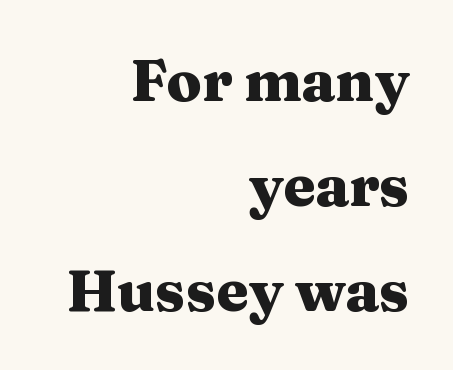
The image shows 58 px heavy, wide serif type, upright; set right-aligned, line spacing 1.81x, normal letter spacing, not underlined; medium stroke contrast and a medium x-height.
